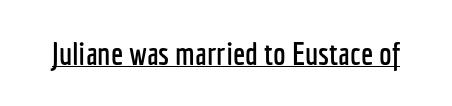
Character widths vary here, with narrow letters taking less room than wide ones. These lines are composed in type without serifs. Emphasis is given by a line drawn under the lettering. This sample uses plain, unmodified letter spacing. Every character sits straight up, as roman type does.
